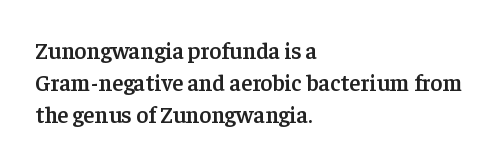
Q: Is the text bold? A: Semi-bold.
Q: Is the text italic (slanted)? A: No, it is upright.
Q: Is the text underlined? A: No.
Q: How is the paragraph aligned? A: Left-aligned.
Q: Is the spacing between letters normal or unusually wide? A: Normal.
Q: Is the spacing between lines tight, normal or loose? A: Normal.
